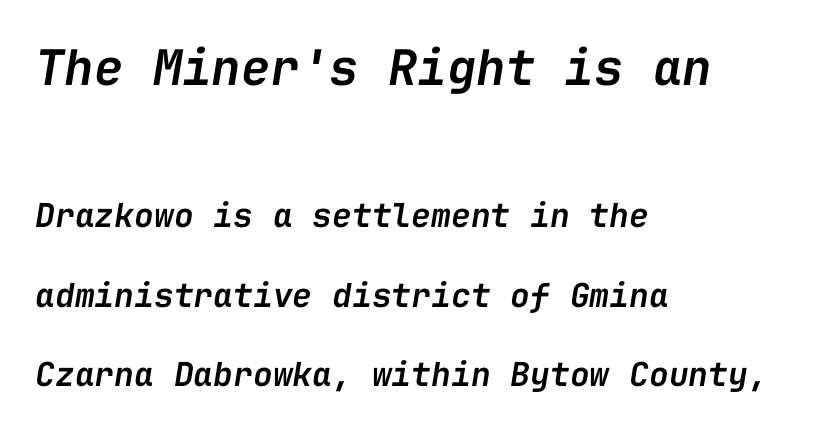
{"italic": "yes", "lean": "right", "slant_degrees": 9, "bold": "semi", "weight": "semibold", "width": "normal", "stroke_contrast": "low", "x_height": "medium", "monospaced": "yes", "underline": "no", "align": "left", "line_spacing": "loose", "line_spacing_ratio": 2.42, "letter_spacing": "normal", "letter_spacing_em": 0.0, "larger_block": "first", "size_ratio": 1.48, "glyph_px": 49}
